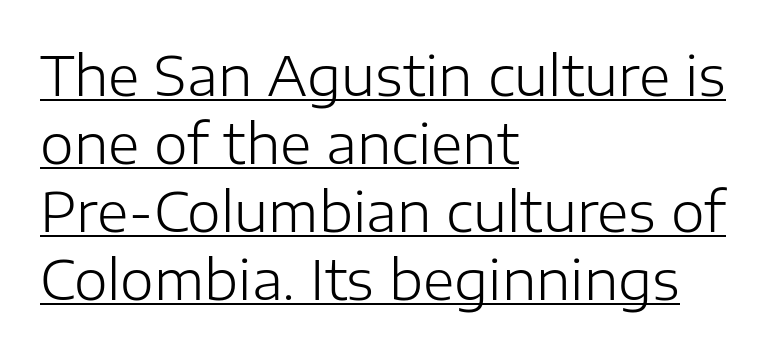
The ragged edge is on the right, which tells us the setting is flush left. Is the letter spacing exaggerated? No — it looks like the ordinary default. Spacing verdict: proportional, widths tailored to each character. This is roman type, the default non-slanted kind.
